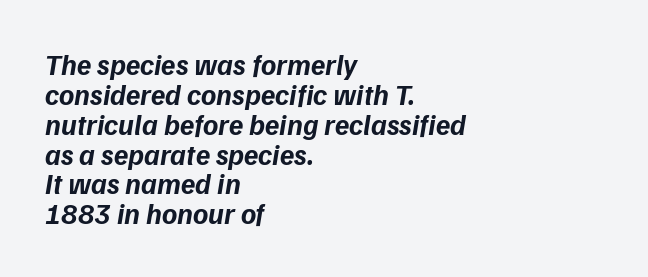
Q: Is the text bold? A: Yes.
Q: Is the text italic (slanted)? A: Yes, it leans right by about 9 degrees.
Q: Is the text underlined? A: No.
Q: How is the paragraph aligned? A: Left-aligned.
Q: Is the spacing between letters normal or unusually wide? A: Normal.
Q: Is the spacing between lines tight, normal or loose? A: Tight.
Q: Width (condensed, normal, or wide)? A: Normal.
Q: Stroke contrast? A: Low.
Q: x-height? A: Medium.
Q: Monospaced? A: No.
